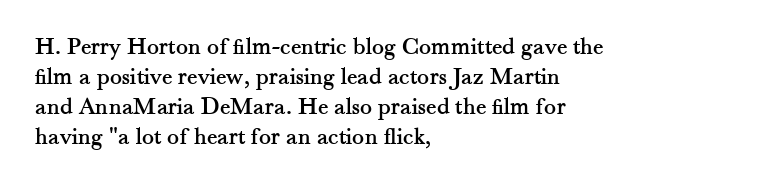
{"italic": "no", "underline": "no", "align": "left", "line_spacing_ratio": 1.2, "letter_spacing": "normal", "letter_spacing_em": 0.0, "glyph_px": 25}
